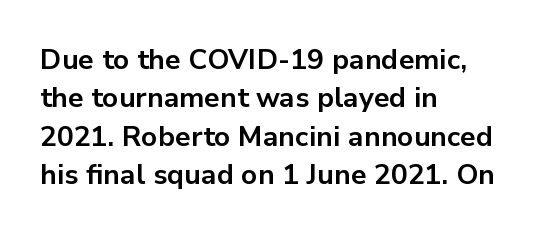
Q: Is the text bold? A: Yes.
Q: Is the text italic (slanted)? A: No, it is upright.
Q: Is the typeface a serif or a sans-serif typeface? A: Sans-serif.
Q: Is the text underlined? A: No.
Q: How is the paragraph aligned? A: Left-aligned.
Q: Is the spacing between letters normal or unusually wide? A: Normal.
Q: Is the spacing between lines tight, normal or loose? A: Normal.
Q: Width (condensed, normal, or wide)? A: Normal.
Q: Stroke contrast? A: Low.
Q: x-height? A: Medium.
Q: Monospaced? A: No.
